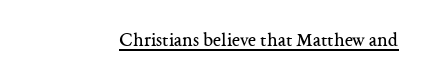
Between one letter and the next there's only the usual sliver of space. A roman cut, with each character standing at attention. The rendered words wear a rule along their underside. Heaviness? Minimal to ordinary, like unemphasized prose.
